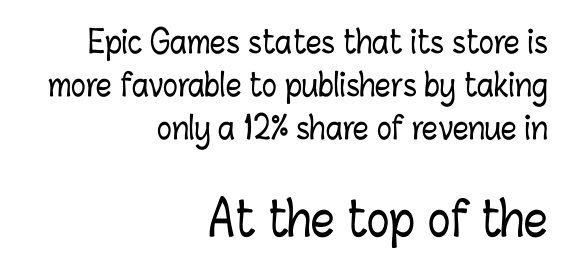
{"italic": "no", "width": "condensed", "stroke_contrast": "low", "x_height": "medium", "monospaced": "no", "underline": "no", "align": "right", "line_spacing": "normal", "line_spacing_ratio": 1.39, "letter_spacing": "normal", "letter_spacing_em": 0.0, "larger_block": "second", "size_ratio": 1.52, "glyph_px": 47}
